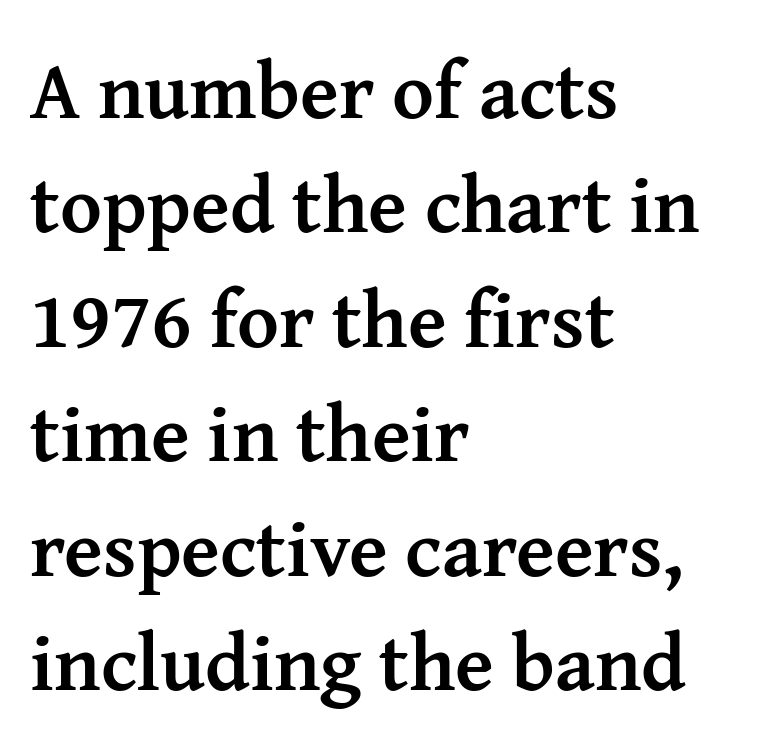
The image shows 80 px semibold serif type, upright; set left-aligned, normal line spacing (1.43x), normal letter spacing, not underlined; medium stroke contrast and a medium x-height.
